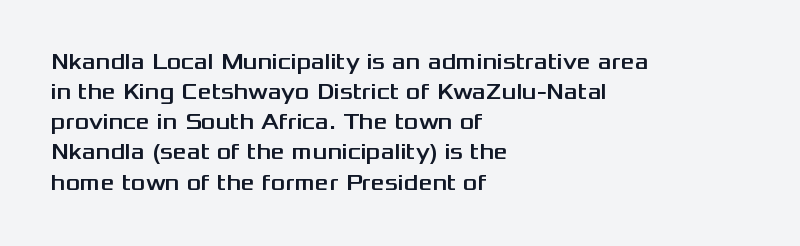
The lettering stays uniformly vertical, giving the passage a roman look. The text block is weighted toward the left margin, trailing off unevenly rightward. A typesetter would call this zero additional tracking. Evenly set lines give the paragraph a standard silhouette.
